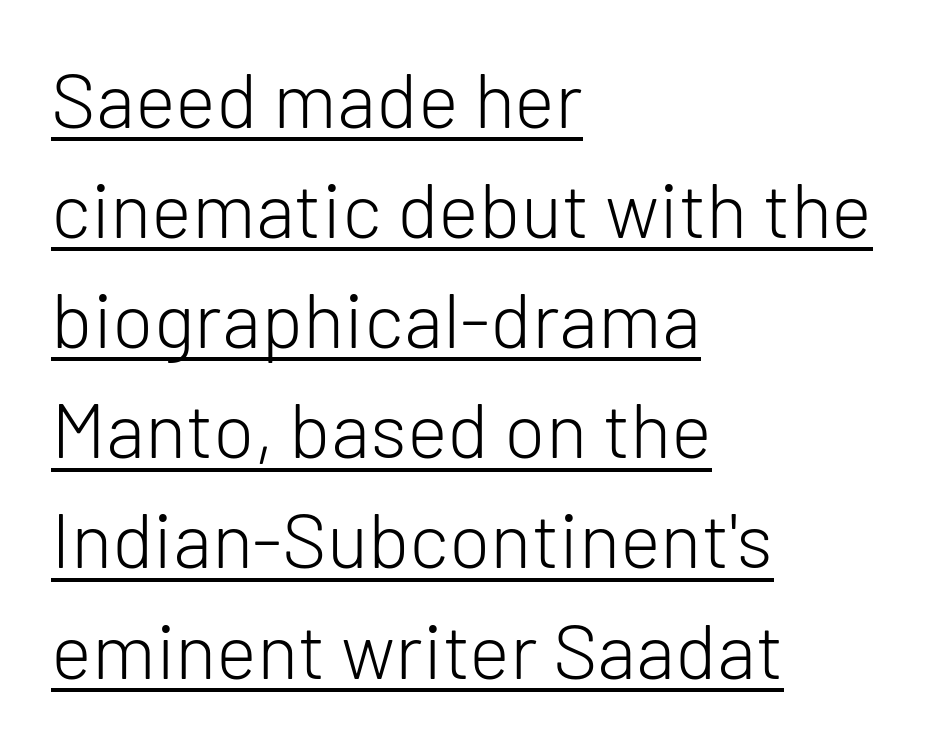
The image shows 77 px light sans-serif type, upright; set left-aligned, normal line spacing (1.43x), normal letter spacing, underlined; low stroke contrast and a medium x-height.
